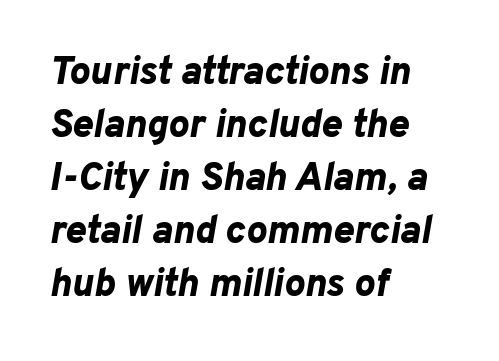
A classic flush-left, rag-right setting is used for this passage. Quick note: interline space is typical. Descenders are the only things crossing below the line. These lines are rendered in a variable-pitch font. Looking at the ascenders, they clearly lean. Spacing between characters is what you'd get straight out of the box.
